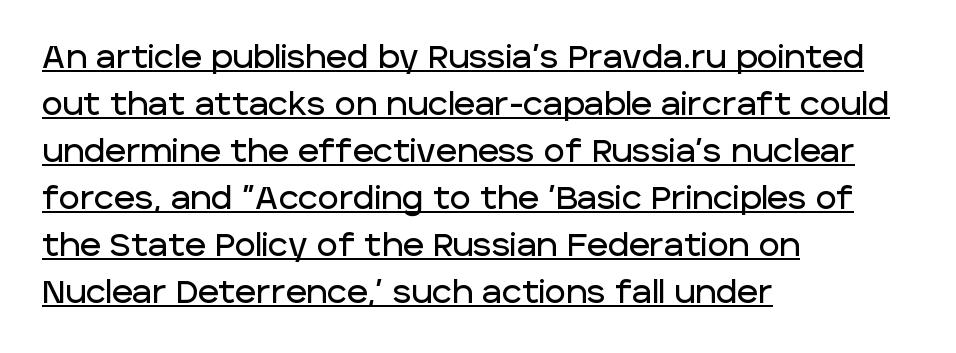
Q: Is the text italic (slanted)? A: No, it is upright.
Q: Is the typeface a serif or a sans-serif typeface? A: Sans-serif.
Q: Is the text underlined? A: Yes.
Q: How is the paragraph aligned? A: Left-aligned.
Q: Is the spacing between letters normal or unusually wide? A: Normal.
Q: Is the spacing between lines tight, normal or loose? A: Normal.
Q: Width (condensed, normal, or wide)? A: Normal.
Q: Stroke contrast? A: Low.
Q: x-height? A: Large.
Q: Monospaced? A: No.
